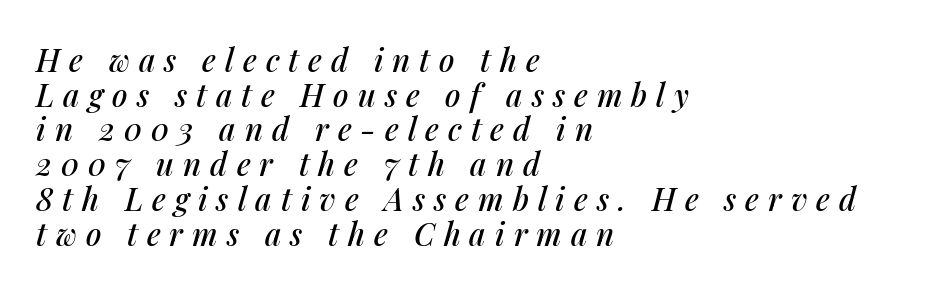
Q: Is the text italic (slanted)? A: Yes, it leans right by about 14 degrees.
Q: Is the text underlined? A: No.
Q: How is the paragraph aligned? A: Left-aligned.
Q: Is the spacing between letters normal or unusually wide? A: Unusually wide.
Q: Is the spacing between lines tight, normal or loose? A: Tight.
Q: Width (condensed, normal, or wide)? A: Normal.
Q: Stroke contrast? A: Medium.
Q: x-height? A: Medium.
Q: Monospaced? A: No.
